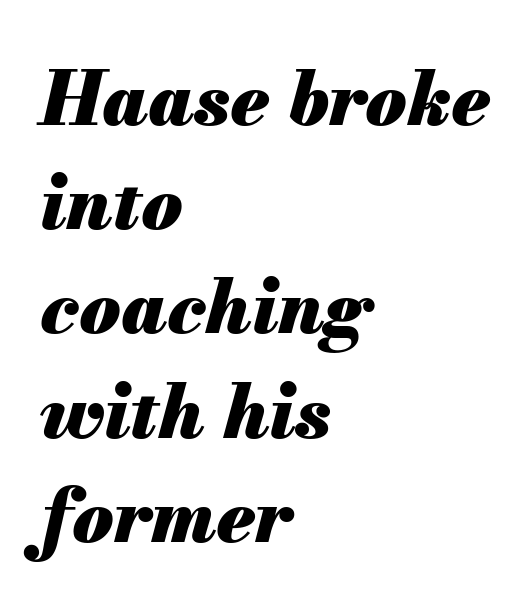
The designer left line spacing at the default. These lines are set flush left with a ragged right edge. Type without underlining. On the weight axis this lands at bold, roughly 700. The line texture is even and compact thanks to regular tracking. The passage shown is typed in a proportional face where columns would drift.
